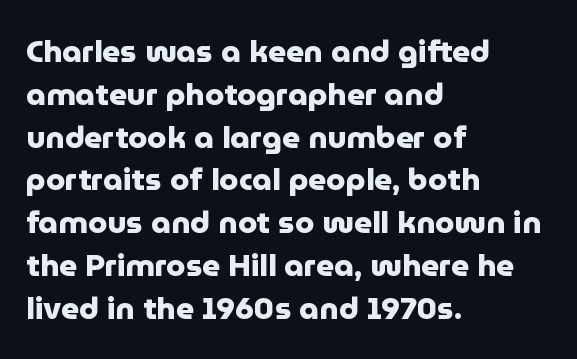
Designer's note — italics off, roman on. Here the designer chose a conventional face with non-uniform glyph widths. Stroke thickness is high; the sample reads as a true bold. Every row of glyphs begins at an identical x-position on the left. The specimen omits any rule beneath the text block's lines.
